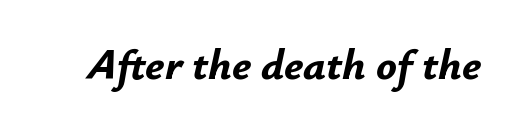
Q: Is the text bold? A: Yes.
Q: Is the text italic (slanted)? A: Yes, it leans right by about 12 degrees.
Q: Is the text underlined? A: No.
Q: Is the spacing between letters normal or unusually wide? A: Normal.
Q: Width (condensed, normal, or wide)? A: Normal.
Q: Stroke contrast? A: Low.
Q: x-height? A: Small.
Q: Monospaced? A: No.
